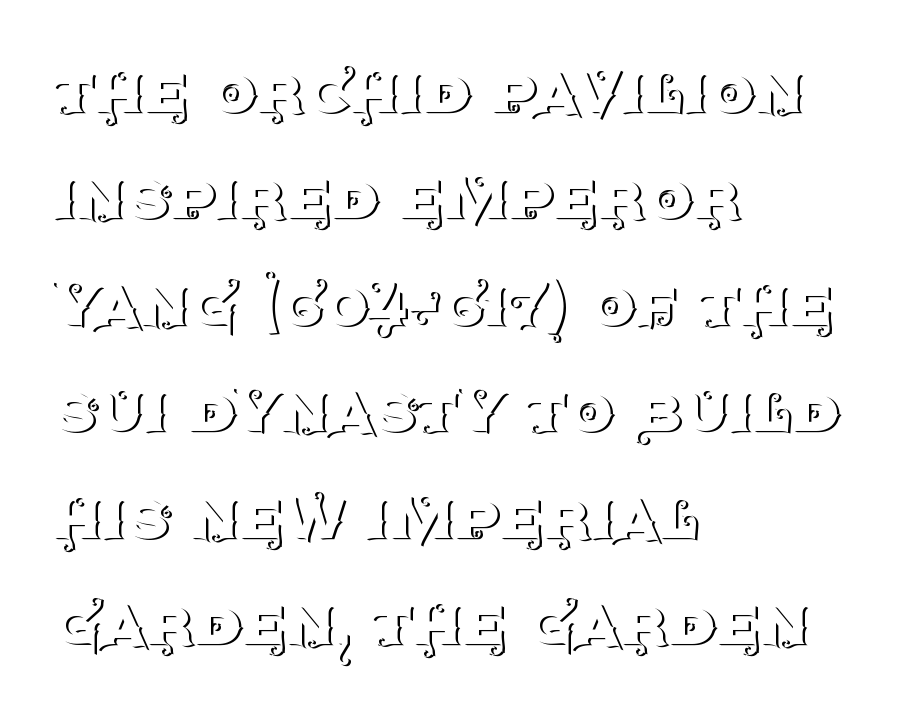
Q: Is the text bold? A: No.
Q: Is the text italic (slanted)? A: No, it is upright.
Q: Is the typeface a serif or a sans-serif typeface? A: Serif.
Q: Is the text underlined? A: No.
Q: How is the paragraph aligned? A: Left-aligned.
Q: Is the spacing between letters normal or unusually wide? A: Normal.
Q: Is the spacing between lines tight, normal or loose? A: Normal.
Q: Width (condensed, normal, or wide)? A: Normal.
Q: Stroke contrast? A: Medium.
Q: x-height? A: Large.
Q: Monospaced? A: No.
